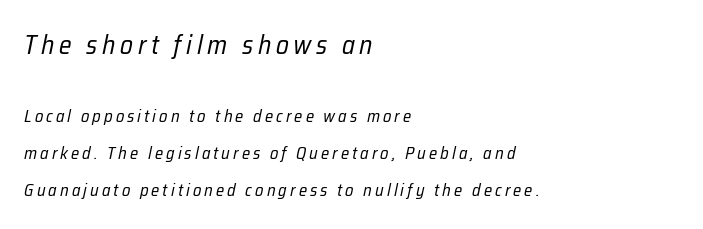
The image shows 26 px text type, italic (leaning right); set left-aligned, loose line spacing (2.19x), not underlined; the first (top) block is 1.53x larger.
